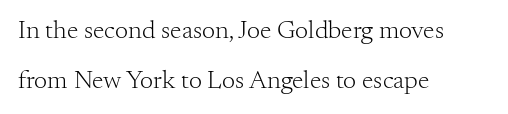
{"italic": "no", "bold": "no", "underline": "no", "align": "left", "line_spacing": "loose", "line_spacing_ratio": 1.94, "letter_spacing": "normal", "letter_spacing_em": 0.0, "glyph_px": 26}
